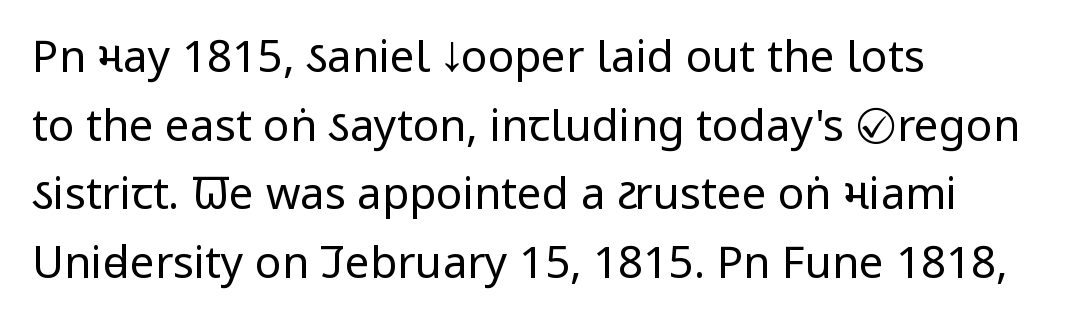
Is the block centered? No — it sits flush against the left margin. Honestly, the row spacing looks completely unremarkable. A typesetter would label this face a sans. This rendering leaves character spacing at its baseline value.
